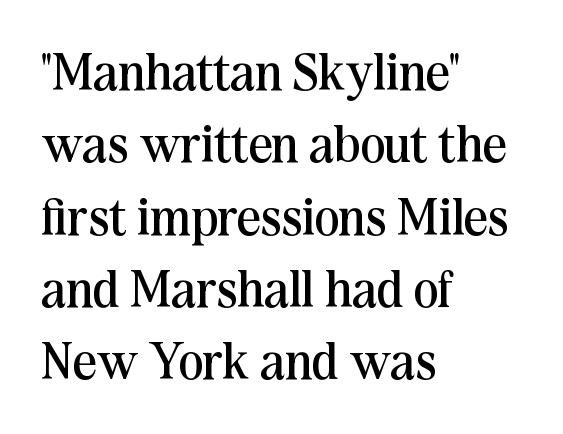
Nobody touched the tracking dial on this one. The rag falls on the right side of this text block. This is the regular roman posture of the typeface. Caption: face not bold, strokes unweighted. The characters display serif detailing at their extremities. Each letter keeps its own natural width here, so spacing adapts to shape.
